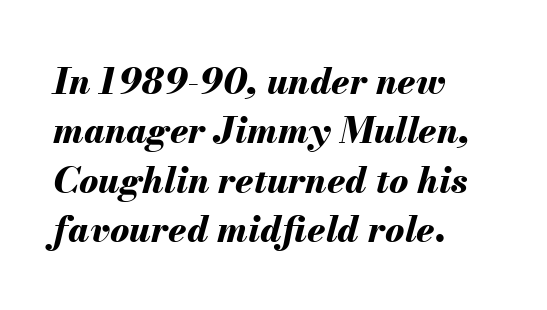
Q: Is the text bold? A: Yes.
Q: Is the text italic (slanted)? A: Yes, it leans right by about 13 degrees.
Q: Is the text underlined? A: No.
Q: How is the paragraph aligned? A: Left-aligned.
Q: Is the spacing between letters normal or unusually wide? A: Normal.
Q: Is the spacing between lines tight, normal or loose? A: Normal.
Q: Width (condensed, normal, or wide)? A: Normal.
Q: Stroke contrast? A: Medium.
Q: x-height? A: Small.
Q: Monospaced? A: No.
